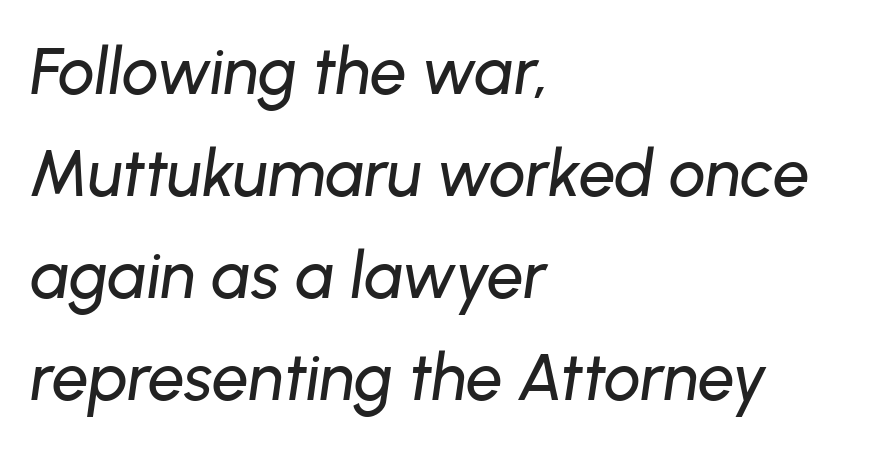
Q: Is the text italic (slanted)? A: Yes, it leans right by about 8 degrees.
Q: Is the text underlined? A: No.
Q: How is the paragraph aligned? A: Left-aligned.
Q: Is the spacing between letters normal or unusually wide? A: Normal.
Q: Is the spacing between lines tight, normal or loose? A: Normal.
Q: Width (condensed, normal, or wide)? A: Normal.
Q: Stroke contrast? A: Low.
Q: x-height? A: Medium.
Q: Monospaced? A: No.
